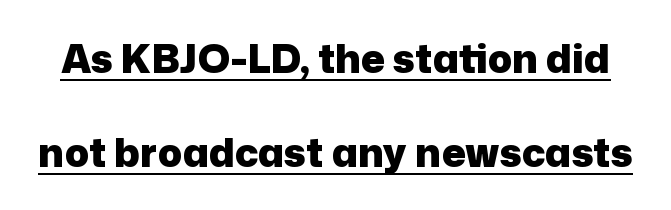
{"serif": "no", "italic": "no", "bold": "yes", "weight": "heavy", "width": "normal", "stroke_contrast": "low", "x_height": "medium", "monospaced": "no", "underline": "yes", "line_spacing": "loose", "line_spacing_ratio": 2.36, "letter_spacing": "normal", "letter_spacing_em": 0.0, "glyph_px": 40}
